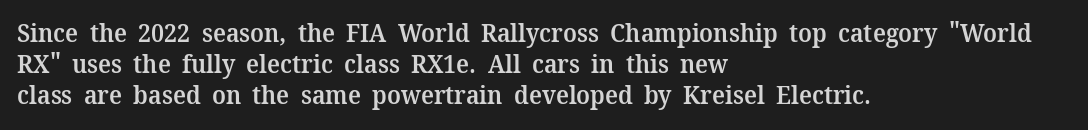
The image shows 25 px text type, upright; set left-aligned, normal line spacing (1.25x), normal letter spacing, not underlined.
